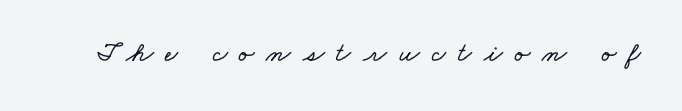
The image shows 28 px wide type; set unusually wide letter spacing (+0.43 em), not underlined; low stroke contrast and a small x-height.
